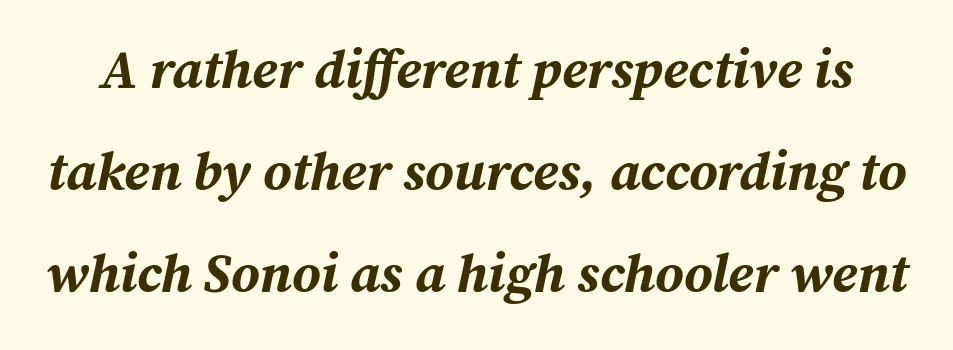
{"italic": "yes", "lean": "right", "slant_degrees": 12, "bold": "yes", "weight": "bold", "width": "normal", "stroke_contrast": "medium", "x_height": "medium", "monospaced": "no", "underline": "no", "line_spacing_ratio": 1.89, "letter_spacing": "normal", "letter_spacing_em": 0.0, "glyph_px": 54}
